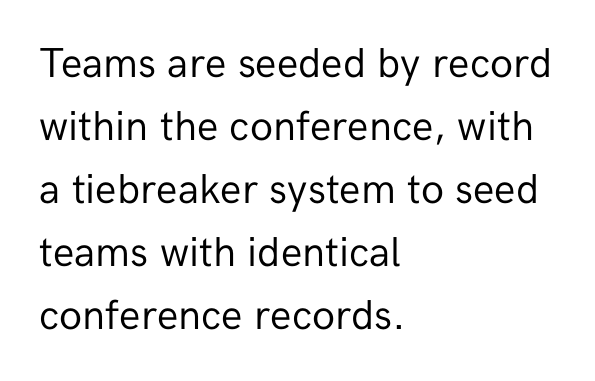
{"serif": "no", "italic": "no", "bold": "no", "weight": "regular", "width": "normal", "stroke_contrast": "low", "x_height": "medium", "monospaced": "no", "underline": "no", "align": "left", "line_spacing": "normal", "line_spacing_ratio": 1.5, "letter_spacing": "normal", "letter_spacing_em": 0.0, "glyph_px": 42}
